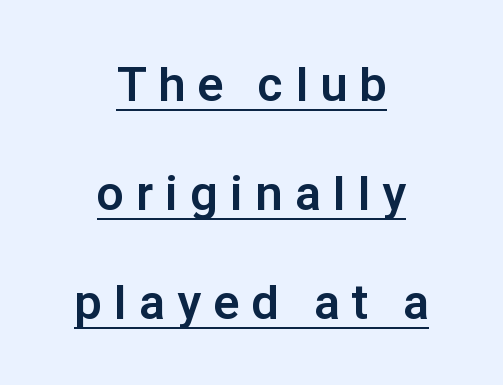
Looks like regular typesetting: each glyph gets only the width it needs. Leftover space on each line is divided equally before and after the words. Letterform terminals end flat and unadorned throughout the passage. Honestly, the letter spacing is so wide it's the main thing you notice. I'd describe the lettering as bold — thick and assertive.
